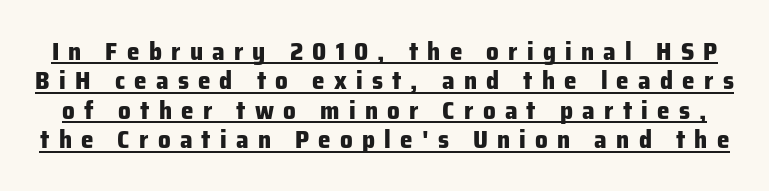
Q: Is the text bold? A: Yes.
Q: Is the text italic (slanted)? A: No, it is upright.
Q: Is the text underlined? A: Yes.
Q: Is the spacing between letters normal or unusually wide? A: Unusually wide.
